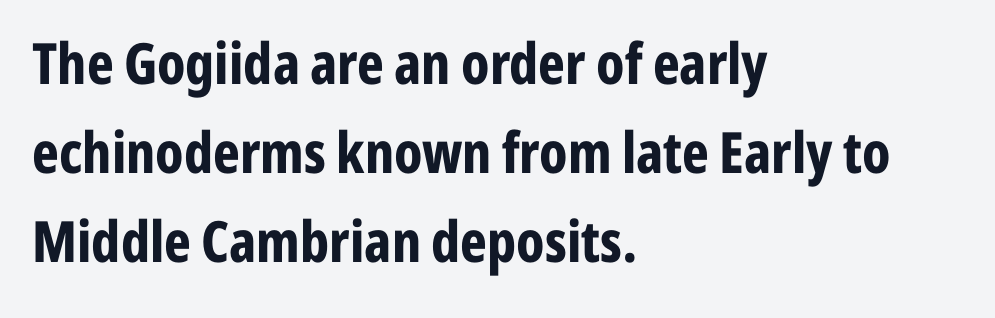
Q: Is the text bold? A: Yes.
Q: Is the text italic (slanted)? A: No, it is upright.
Q: Is the typeface a serif or a sans-serif typeface? A: Sans-serif.
Q: Is the text underlined? A: No.
Q: How is the paragraph aligned? A: Left-aligned.
Q: Is the spacing between letters normal or unusually wide? A: Normal.
Q: Is the spacing between lines tight, normal or loose? A: Normal.
Q: Width (condensed, normal, or wide)? A: Condensed.
Q: Stroke contrast? A: Low.
Q: x-height? A: Medium.
Q: Monospaced? A: No.
